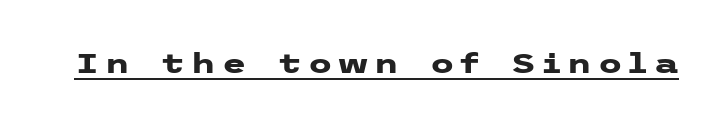
Posture: straight, roman, zero tilt. The specimen includes a rule beneath the text block's lines. Nope, no serifs anywhere on these letters. Is the type bold? Yes — the strokes are clearly thick and heavy.
